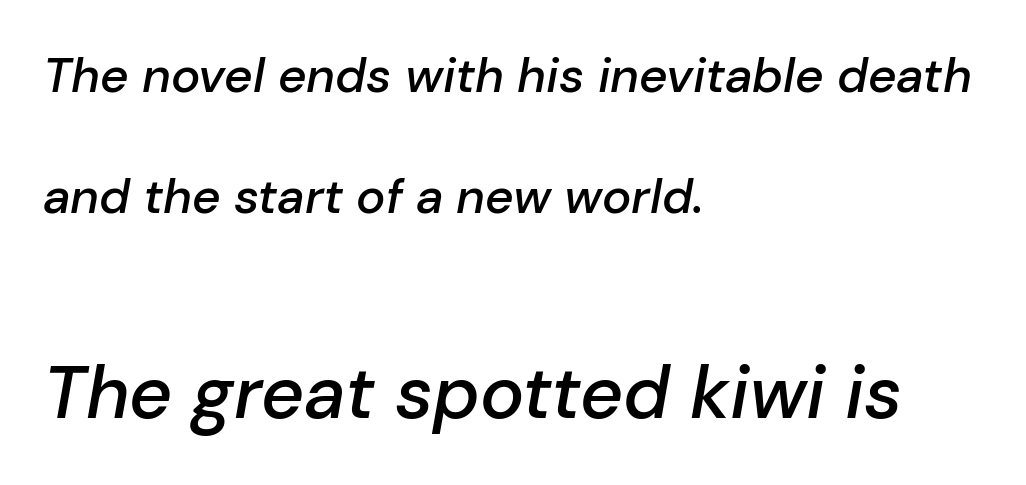
The typography opts for an oblique posture over an upright one. Bare-footed words on every line. The font is running at a semibold setting, under full bold. Looks like regular typesetting: each glyph gets only the width it needs. Regarding leading, the lines here are spaced well apart.
